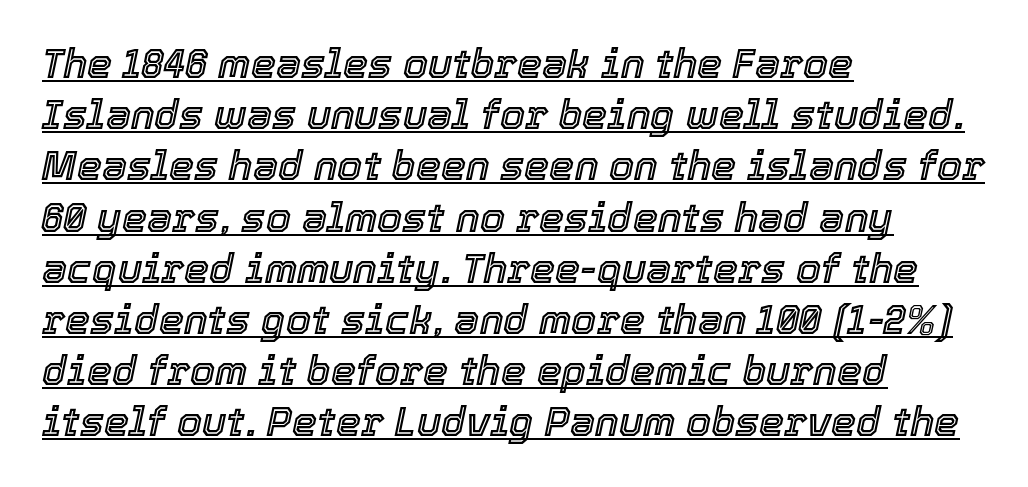
The image shows 40 px text type, italic (leaning right); set left-aligned, normal line spacing (1.28x), normal letter spacing, underlined; a medium x-height.
